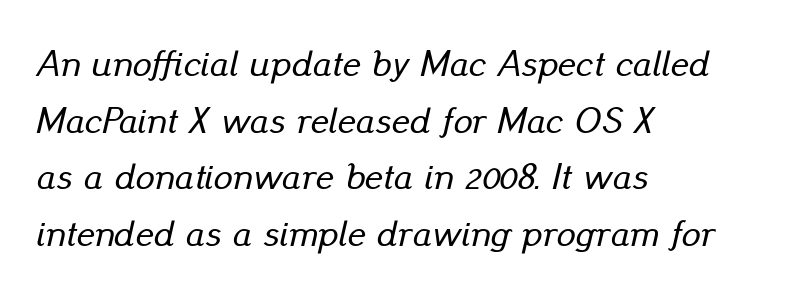
If you drew a line through each stem, it would be angled. This sample has the flowing, uneven cadence of proportional lettering. Rows of type keep a routine distance in the vertical direction. These lines stack with their left ends in a neat column. Underline: absent.
